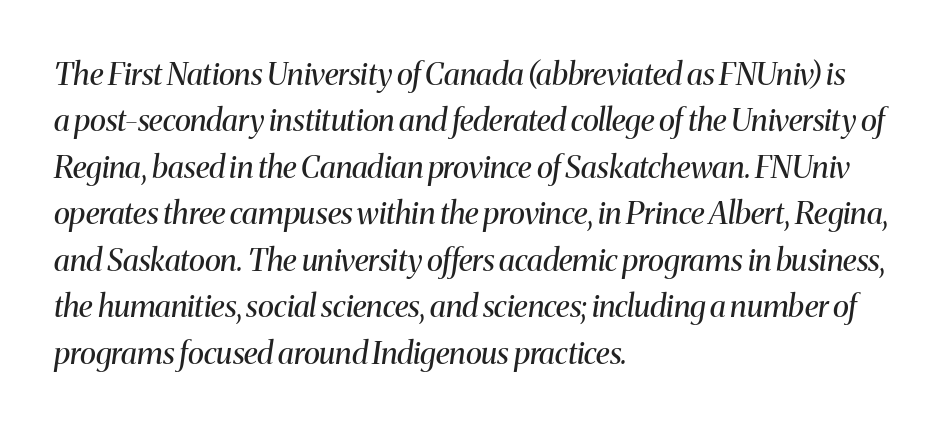
{"serif": "yes", "italic": "yes", "lean": "right", "slant_degrees": 8, "bold": "no", "weight": "regular", "width": "normal", "stroke_contrast": "medium", "x_height": "medium", "monospaced": "no", "underline": "no", "align": "left", "line_spacing": "normal", "line_spacing_ratio": 1.5, "letter_spacing": "normal", "letter_spacing_em": 0.0, "glyph_px": 31}
